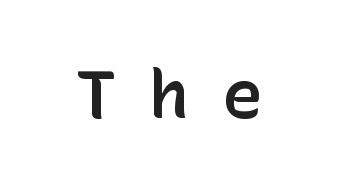
Q: Is the text bold? A: Semi-bold.
Q: Is the text italic (slanted)? A: No, it is upright.
Q: Is the typeface a serif or a sans-serif typeface? A: Sans-serif.
Q: Is the text underlined? A: No.
Q: Is the spacing between letters normal or unusually wide? A: Unusually wide.
Q: Width (condensed, normal, or wide)? A: Normal.
Q: Stroke contrast? A: Low.
Q: x-height? A: Medium.
